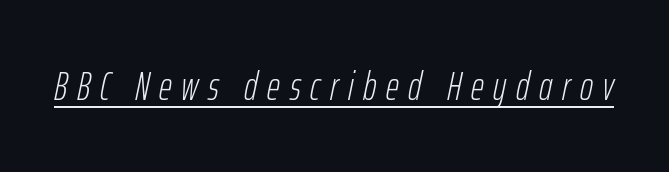
Each stroke keeps to a modest, everyday thickness or less. The face used here is proportionally spaced, like ordinary book or web type. You can tell it's italic because the verticals aren't actually vertical. The type is letterspaced generously, with wide tracking. The face used here appears with an underline applied.
